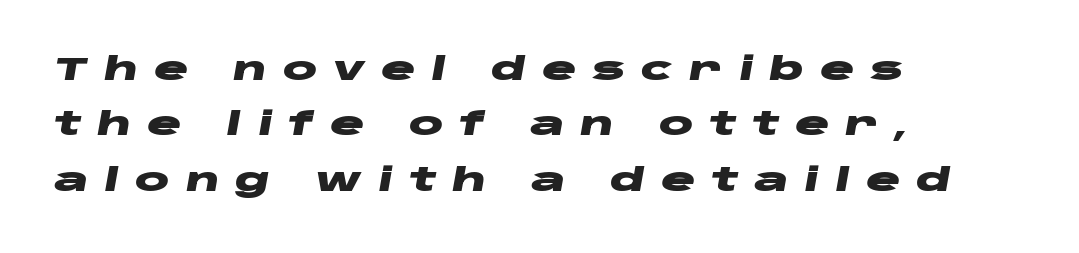
{"italic": "yes", "lean": "right", "slant_degrees": 10, "bold": "yes", "weight": "heavy", "width": "wide", "stroke_contrast": "low", "x_height": "large", "monospaced": "no", "underline": "no", "align": "left", "line_spacing_ratio": 1.73, "letter_spacing": "wide", "letter_spacing_em": 0.49, "glyph_px": 32}
